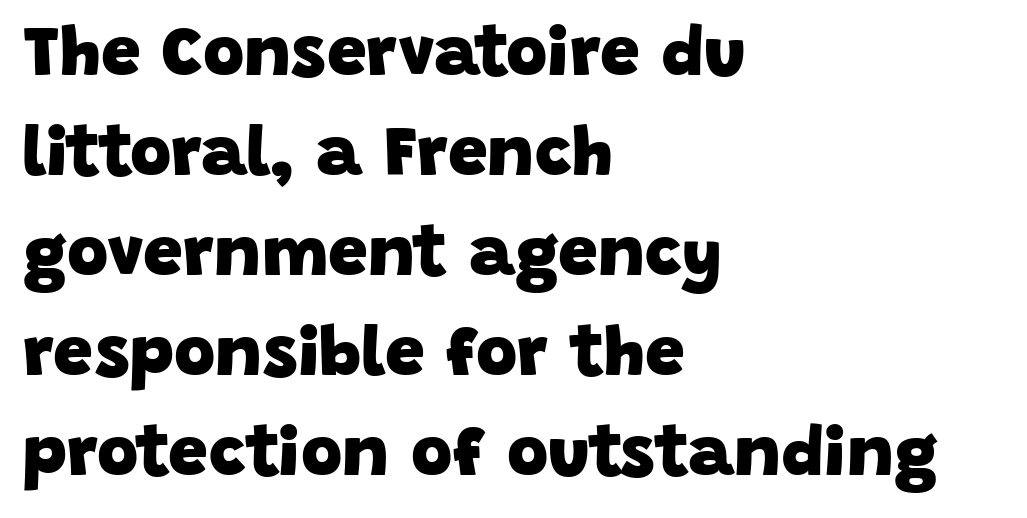
What stands out about the letter spacing? Nothing — it is the standard amount. Looks like regular typesetting: each glyph gets only the width it needs. Typeset ragged right — the left edge is the straight one. Reading down the column, the eye jumps a familiar distance to each next line. What weight is shown? A full bold with thick strokes. Typographically, this falls in the sans-serif category.
